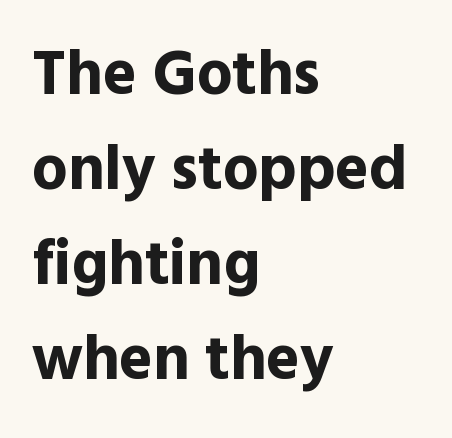
The image shows 63 px bold sans-serif type, upright; set left-aligned, normal line spacing (1.51x), normal letter spacing, not underlined; a medium x-height.
